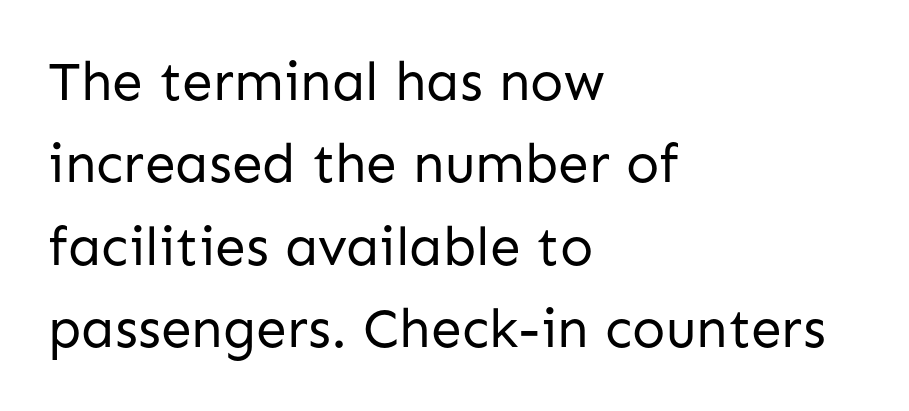
Vertical strokes here are truly vertical. Is this a sans? Yes — the strokes have no serifs. These lines are rendered in a variable-pitch font. Honestly, the row spacing looks completely unremarkable.
